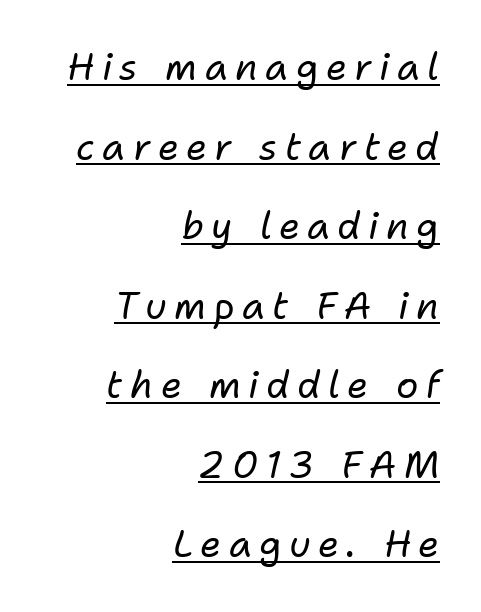
Q: Is the text bold? A: No.
Q: Is the text italic (slanted)? A: Yes, it leans right by about 11 degrees.
Q: Is the text underlined? A: Yes.
Q: How is the paragraph aligned? A: Right-aligned.
Q: Is the spacing between letters normal or unusually wide? A: Unusually wide.
Q: Is the spacing between lines tight, normal or loose? A: Loose.
Q: Width (condensed, normal, or wide)? A: Normal.
Q: Stroke contrast? A: Low.
Q: x-height? A: Medium.
Q: Monospaced? A: No.
